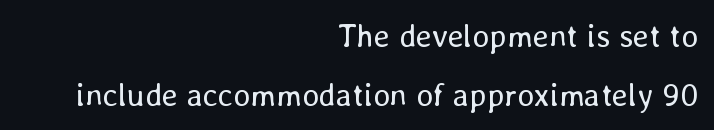
The image shows 32 px regular-weight type, upright; set right-aligned, line spacing 1.83x, normal letter spacing, not underlined; low stroke contrast and a medium x-height.
